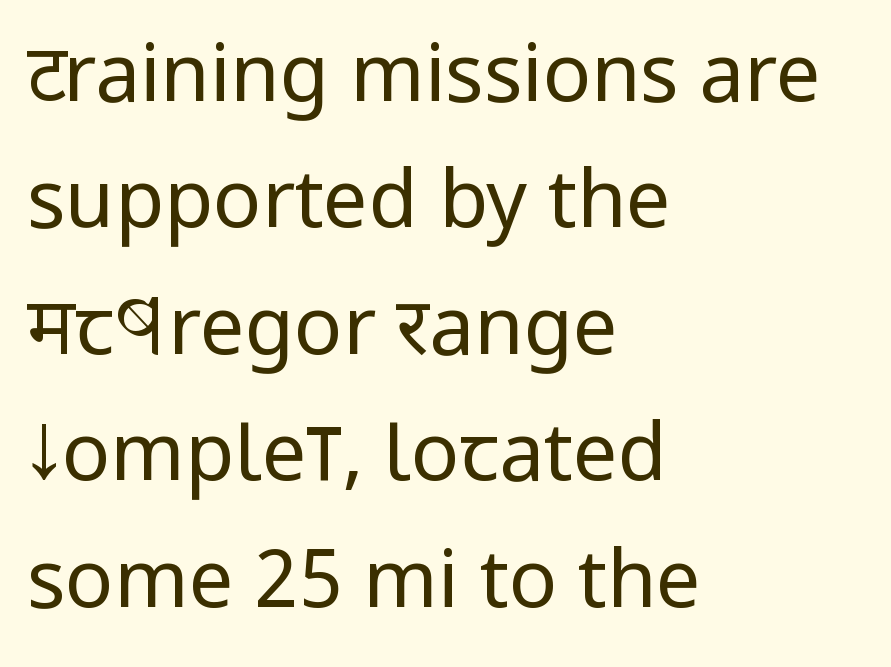
Q: Is the text bold? A: No.
Q: Is the text italic (slanted)? A: No, it is upright.
Q: Is the typeface a serif or a sans-serif typeface? A: Sans-serif.
Q: Is the text underlined? A: No.
Q: How is the paragraph aligned? A: Left-aligned.
Q: Is the spacing between letters normal or unusually wide? A: Normal.
Q: Is the spacing between lines tight, normal or loose? A: Normal.
Q: Width (condensed, normal, or wide)? A: Condensed.
Q: Stroke contrast? A: Low.
Q: x-height? A: Large.
Q: Monospaced? A: No.
